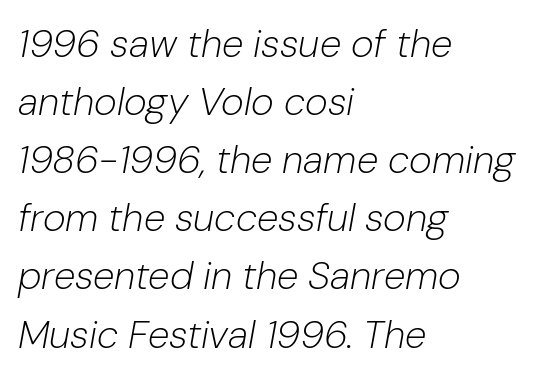
Q: Is the text bold? A: No.
Q: Is the text italic (slanted)? A: Yes, it leans right by about 10 degrees.
Q: Is the text underlined? A: No.
Q: How is the paragraph aligned? A: Left-aligned.
Q: Is the spacing between letters normal or unusually wide? A: Normal.
Q: Is the spacing between lines tight, normal or loose? A: Normal.
Q: Width (condensed, normal, or wide)? A: Normal.
Q: Stroke contrast? A: Low.
Q: x-height? A: Medium.
Q: Monospaced? A: No.
